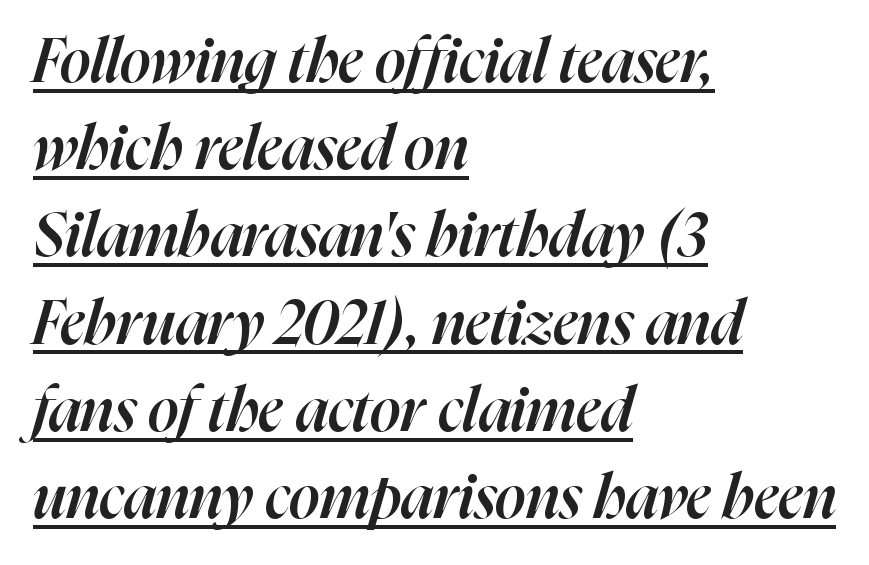
Q: Is the text bold? A: Semi-bold.
Q: Is the text italic (slanted)? A: Yes, it leans right by about 16 degrees.
Q: Is the text underlined? A: Yes.
Q: How is the paragraph aligned? A: Left-aligned.
Q: Is the spacing between letters normal or unusually wide? A: Normal.
Q: Is the spacing between lines tight, normal or loose? A: Normal.
Q: Width (condensed, normal, or wide)? A: Normal.
Q: Stroke contrast? A: High.
Q: x-height? A: Medium.
Q: Monospaced? A: No.
